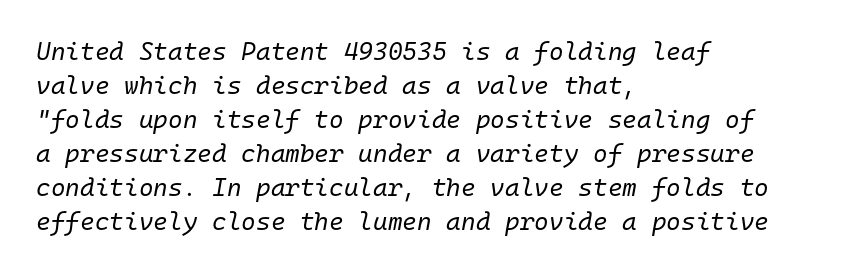
{"italic": "yes", "lean": "right", "slant_degrees": 10, "bold": "no", "underline": "no", "align": "left", "line_spacing": "normal", "line_spacing_ratio": 1.36, "letter_spacing": "normal", "letter_spacing_em": 0.0, "glyph_px": 25}
